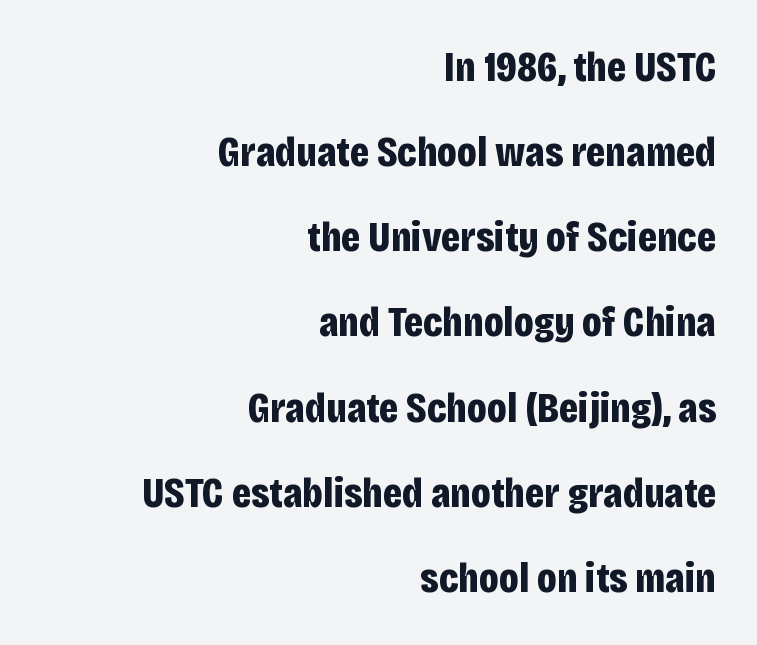
The image shows 43 px bold, condensed sans-serif type, upright; set right-aligned, loose line spacing (1.98x), normal letter spacing, not underlined; low stroke contrast and a large x-height.
